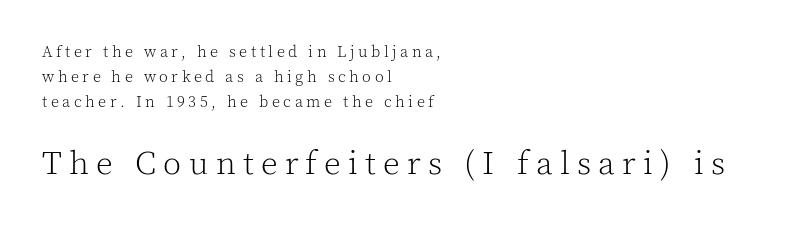
Q: Is the text bold? A: No.
Q: Is the text italic (slanted)? A: No, it is upright.
Q: Is the typeface a serif or a sans-serif typeface? A: Serif.
Q: Is the text underlined? A: No.
Q: How is the paragraph aligned? A: Left-aligned.
Q: Is the spacing between letters normal or unusually wide? A: Unusually wide.
Q: Is the spacing between lines tight, normal or loose? A: Normal.
Q: Which block of text is set in a larger size, the first (top) or the second (bottom)? A: The second (bottom) one.
Q: Width (condensed, normal, or wide)? A: Normal.
Q: x-height? A: Medium.
Q: Monospaced? A: No.
